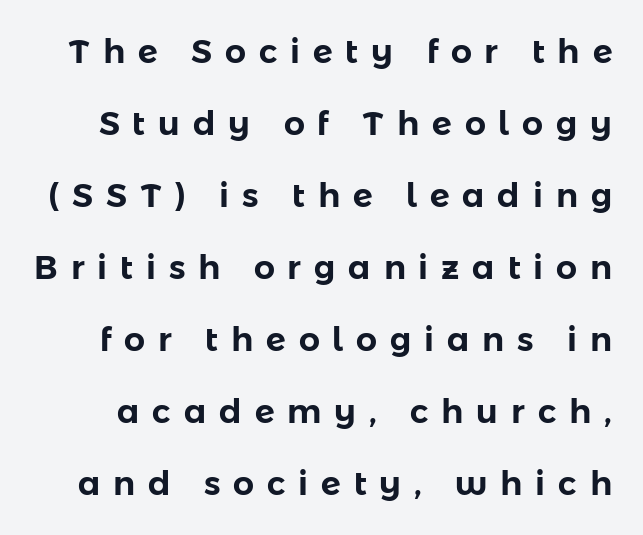
{"serif": "no", "italic": "no", "width": "normal", "stroke_contrast": "low", "x_height": "medium", "monospaced": "no", "underline": "no", "line_spacing": "loose", "line_spacing_ratio": 2.18, "letter_spacing": "wide", "letter_spacing_em": 0.39, "glyph_px": 33}
